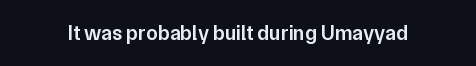
Typesetter's note: demi weight, one step under bold. The specimen omits any rule beneath the text block's lines. Is there any slant? The stems are plumb. Does extra space separate the letters? No, they use regular spacing.
